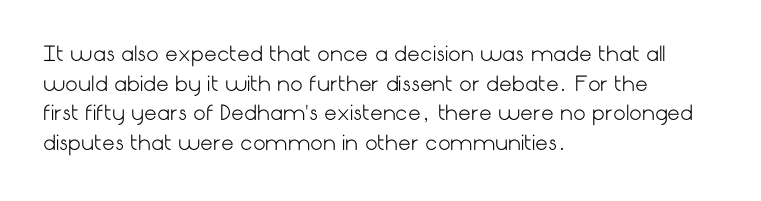
Q: Is the text bold? A: No.
Q: Is the text italic (slanted)? A: No, it is upright.
Q: Is the text underlined? A: No.
Q: How is the paragraph aligned? A: Left-aligned.
Q: Is the spacing between letters normal or unusually wide? A: Normal.
Q: Is the spacing between lines tight, normal or loose? A: Normal.
